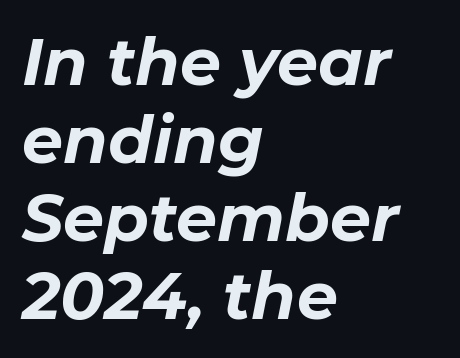
Q: Is the text bold? A: Yes.
Q: Is the text italic (slanted)? A: Yes, it leans right by about 11 degrees.
Q: Is the text underlined? A: No.
Q: How is the paragraph aligned? A: Left-aligned.
Q: Is the spacing between letters normal or unusually wide? A: Normal.
Q: Width (condensed, normal, or wide)? A: Normal.
Q: Stroke contrast? A: Low.
Q: x-height? A: Medium.
Q: Monospaced? A: No.
